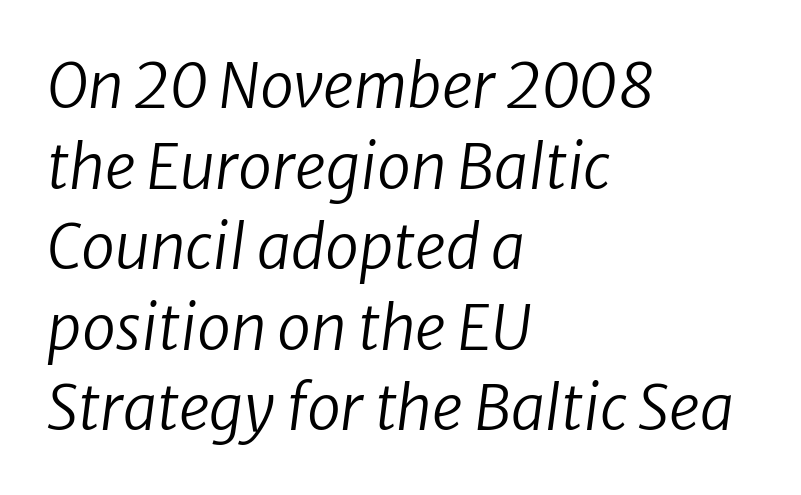
The specimen omits any rule beneath the text block's lines. The block of text has a typical density, with ordinary space between rows. Glyph-to-glyph distance matches everyday printed text. Proportional: the letters do not fall into vertical columns. The passage is arranged the way most books set body copy — flush left. No chunkiness to these letters — they're not bold.
